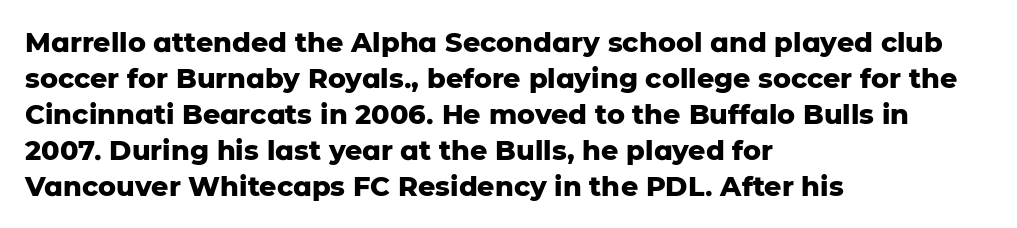
Is there much room between lines? A standard amount, neither cramped nor airy. This rendering features lettering with no underline. The typography opts for an upright posture over an oblique one. Standard letterfit; no display-style spreading of the glyphs. Line starts are locked; line ends wander. Heavy-handed strokes throughout: this text is bold.
